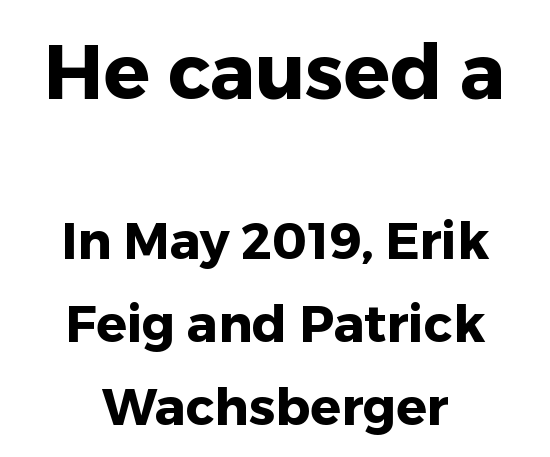
{"serif": "no", "italic": "no", "bold": "yes", "weight": "heavy", "width": "normal", "stroke_contrast": "low", "x_height": "medium", "monospaced": "no", "underline": "no", "align": "center", "line_spacing": "normal", "line_spacing_ratio": 1.63, "letter_spacing": "normal", "letter_spacing_em": 0.0, "larger_block": "first", "size_ratio": 1.49, "glyph_px": 76}
